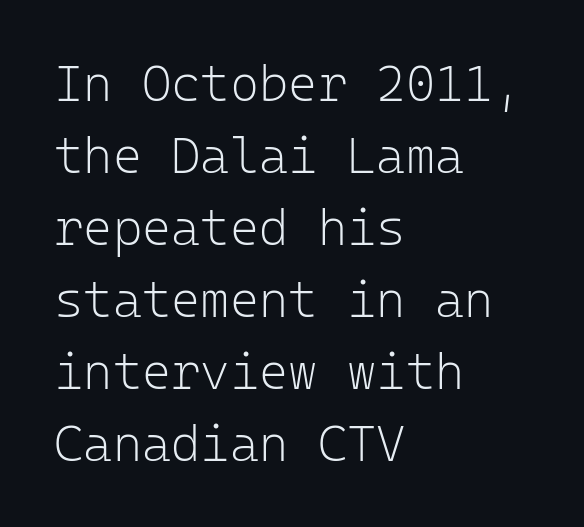
The image shows 50 px light sans-serif type, upright, monospaced; set left-aligned, normal line spacing (1.44x), normal letter spacing, not underlined; low stroke contrast and a medium x-height.
